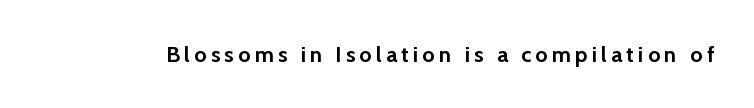
{"italic": "no", "bold": "yes", "underline": "no", "glyph_px": 22}
